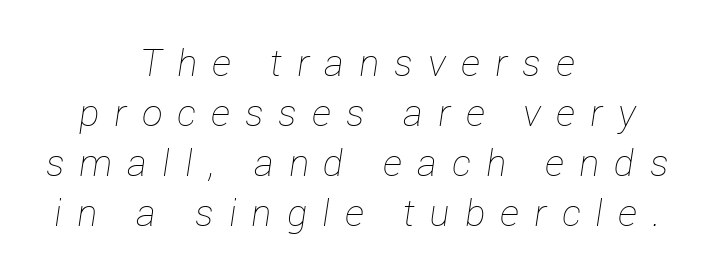
The image shows 37 px thin type, italic (leaning right); set centered, normal line spacing (1.35x), unusually wide letter spacing (+0.41 em), not underlined; low stroke contrast and a medium x-height.
